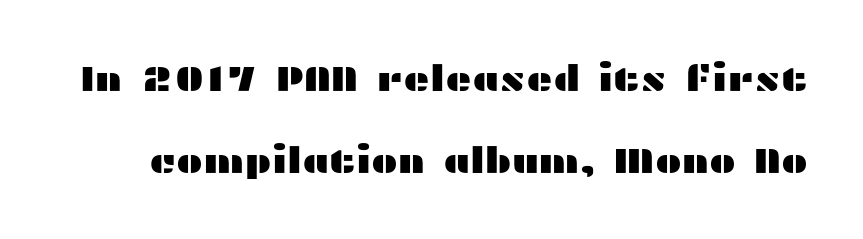
Q: Is the text italic (slanted)? A: No, it is upright.
Q: Is the typeface a serif or a sans-serif typeface? A: Sans-serif.
Q: Is the text underlined? A: No.
Q: Is the spacing between letters normal or unusually wide? A: Normal.
Q: Is the spacing between lines tight, normal or loose? A: Loose.
Q: Width (condensed, normal, or wide)? A: Wide.
Q: Stroke contrast? A: Medium.
Q: x-height? A: Medium.
Q: Monospaced? A: No.
